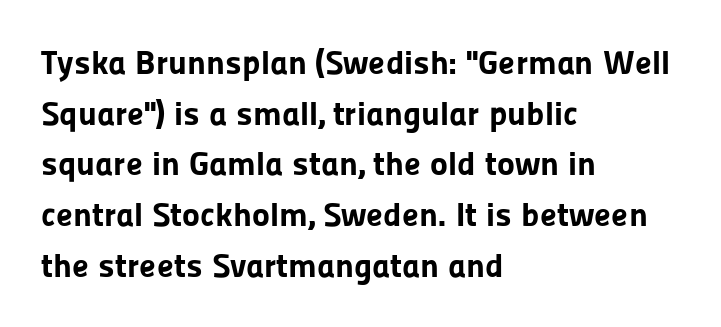
Regarding serifs, this sample does without them. This is the regular roman posture of the typeface. In terms of letterspacing, this is plain default setting. This sample is left-justified, so line endings fall wherever the words run out. The rendering uses natural spacing where letterforms have individual widths.
